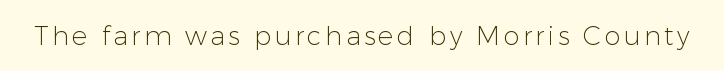
On a weight scale, this lands at 450 or below. The gap between lines stays unmarked. Notice how the stems are strictly vertical — no italics here.
